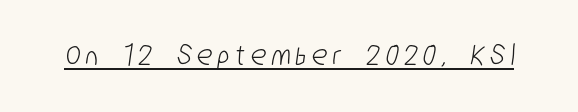
The image shows 31 px condensed sans-serif type; set unusually wide letter spacing (+0.2 em), underlined; low stroke contrast and a medium x-height.
